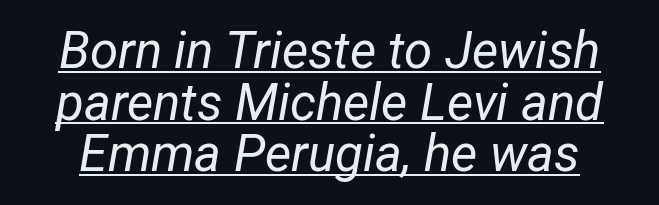
Observe the ordinary spacing: letters are neighbours, not strangers. This block would grow much taller if given ordinary leading; it's compressed now. Spacing verdict: proportional, widths tailored to each character. Think standard paragraph weight, or any step lighter than that. Quick note: italic.
